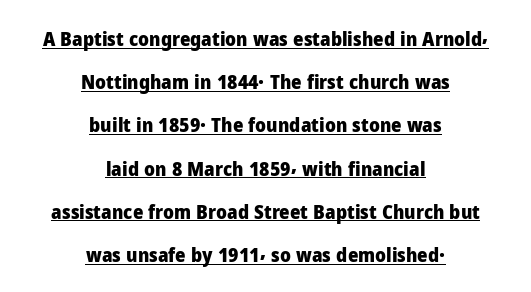
The image shows 20 px bold type, upright; set centered, loose line spacing (2.16x), normal letter spacing, underlined.
